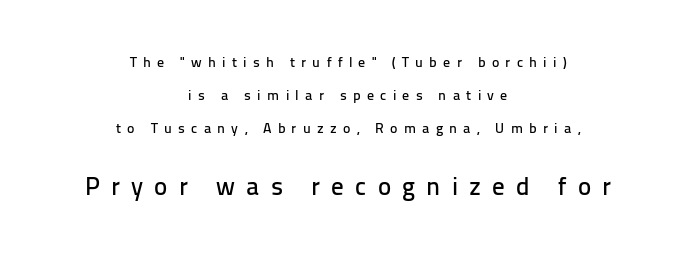
Q: Is the text italic (slanted)? A: No, it is upright.
Q: Is the text underlined? A: No.
Q: How is the paragraph aligned? A: Centered.
Q: Is the spacing between letters normal or unusually wide? A: Unusually wide.
Q: Is the spacing between lines tight, normal or loose? A: Loose.
Q: Which block of text is set in a larger size, the first (top) or the second (bottom)? A: The second (bottom) one.
